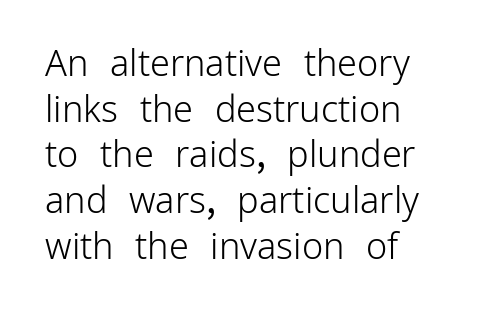
The image shows 36 px light sans-serif type, upright; set left-aligned, normal line spacing (1.27x), normal letter spacing, not underlined; low stroke contrast and a medium x-height.
